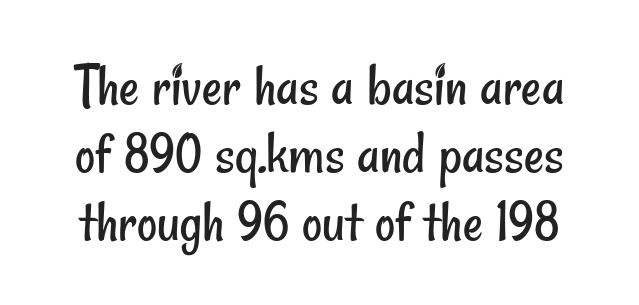
The image shows 62 px regular-weight, condensed sans-serif type; set tight line spacing (1.1x), normal letter spacing, not underlined; low stroke contrast and a small x-height.
